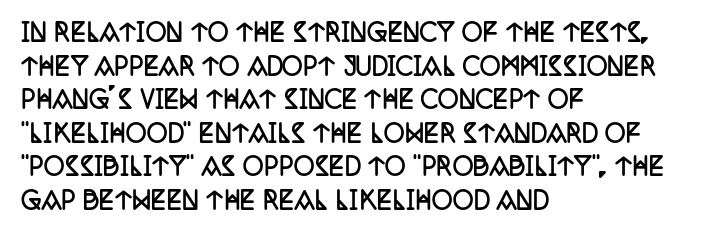
The image shows 23 px bold type, upright; set left-aligned, normal line spacing (1.46x), normal letter spacing, not underlined.
